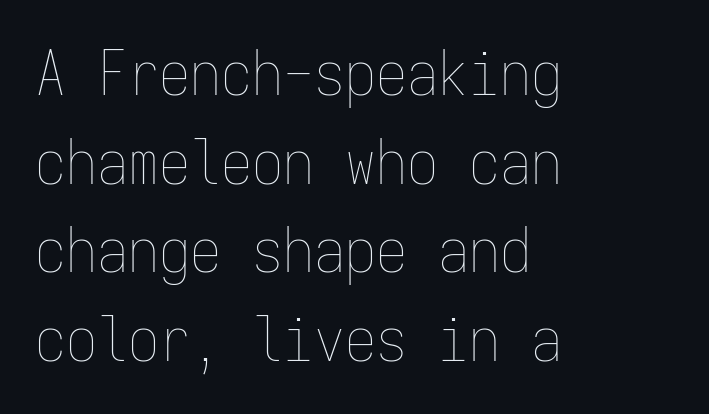
The image shows 62 px thin, condensed type, upright, monospaced; set left-aligned, normal line spacing (1.43x), normal letter spacing, not underlined; low stroke contrast and a medium x-height.
